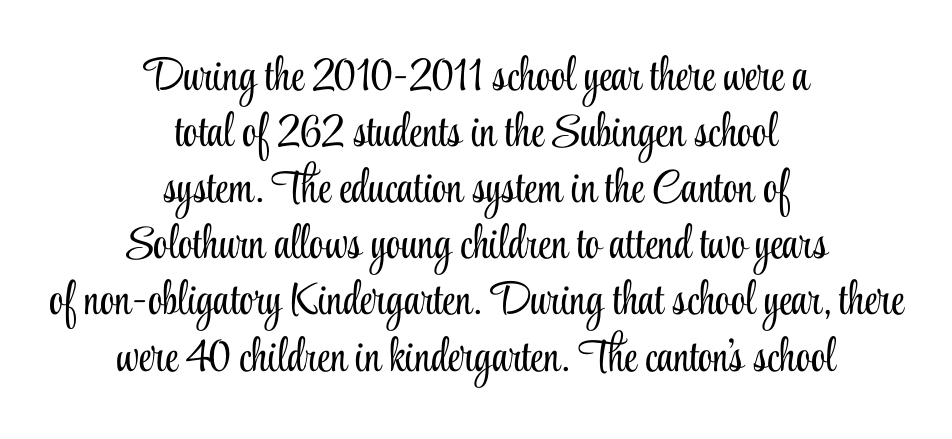
{"serif": "yes", "bold": "no", "weight": "light", "width": "condensed", "stroke_contrast": "low", "x_height": "small", "monospaced": "no", "underline": "no", "align": "center", "line_spacing_ratio": 1.22, "letter_spacing": "normal", "letter_spacing_em": 0.0, "glyph_px": 46}
